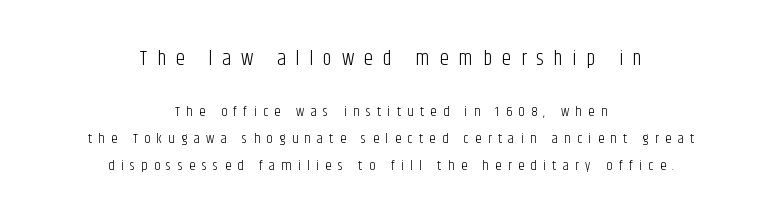
{"italic": "no", "bold": "no", "underline": "no", "align": "center", "line_spacing": "loose", "line_spacing_ratio": 1.92, "letter_spacing": "wide", "letter_spacing_em": 0.46, "larger_block": "first", "size_ratio": 1.5, "glyph_px": 21}
